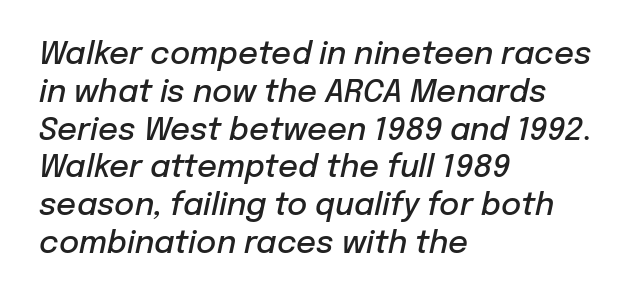
{"italic": "yes", "lean": "right", "slant_degrees": 12, "bold": "semi", "weight": "semibold", "width": "normal", "stroke_contrast": "low", "x_height": "medium", "monospaced": "no", "underline": "no", "align": "left", "line_spacing_ratio": 1.22, "letter_spacing": "normal", "letter_spacing_em": 0.0, "glyph_px": 31}
